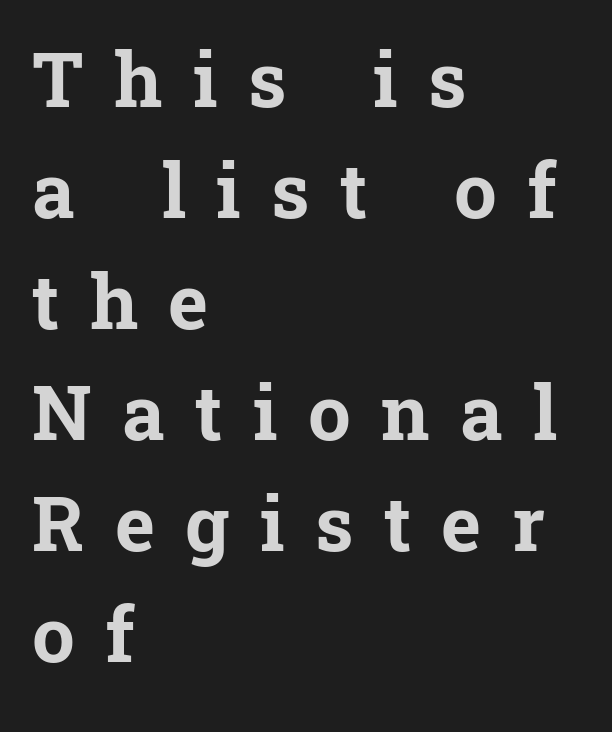
Every row of glyphs begins at an identical x-position on the left. The letters advance in unequal steps, a hallmark of proportional type. The letters are spread apart with noticeably loose tracking. This rendering employs a face with finishing strokes, i.e., a serif. The space directly below the letters is spotless. This is roman type, the default non-slanted kind.
